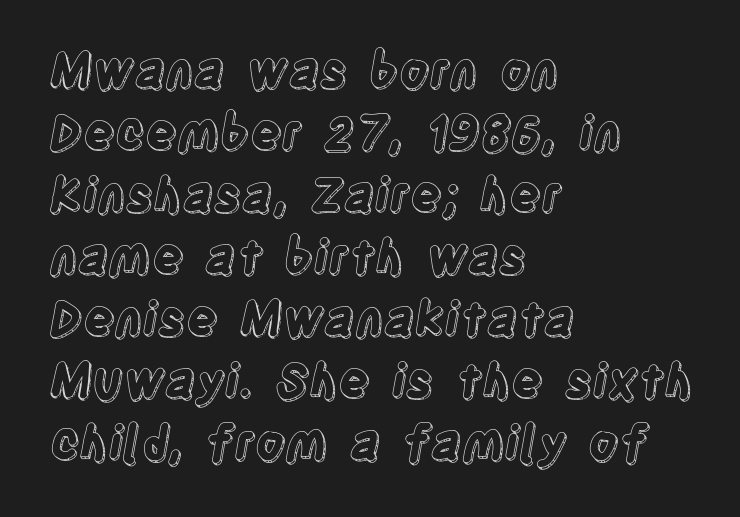
Q: Is the text italic (slanted)? A: Yes.
Q: Is the text underlined? A: No.
Q: How is the paragraph aligned? A: Left-aligned.
Q: Is the spacing between letters normal or unusually wide? A: Normal.
Q: Is the spacing between lines tight, normal or loose? A: Normal.
Q: Width (condensed, normal, or wide)? A: Condensed.
Q: x-height? A: Large.
Q: Monospaced? A: No.
